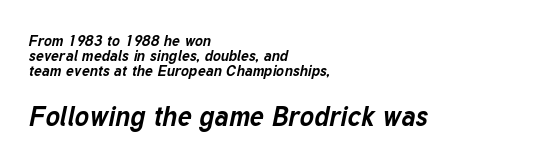
The image shows 27 px bold type, italic (leaning right); set left-aligned, tight line spacing (1.01x), normal letter spacing, not underlined; the second (bottom) block is 1.8x larger.
